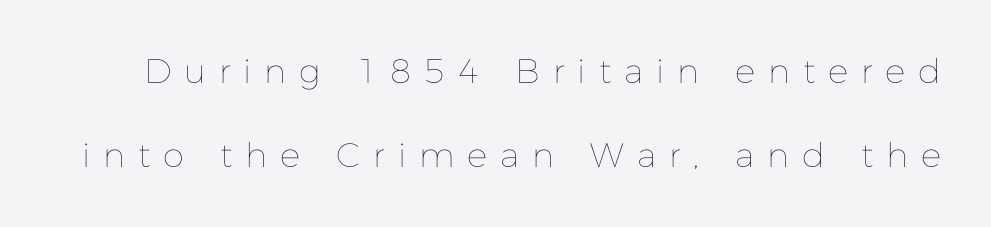
{"italic": "no", "bold": "no", "weight": "thin", "width": "normal", "stroke_contrast": "low", "x_height": "medium", "monospaced": "no", "underline": "no", "line_spacing": "loose", "line_spacing_ratio": 2.48, "letter_spacing": "wide", "letter_spacing_em": 0.38, "glyph_px": 34}
